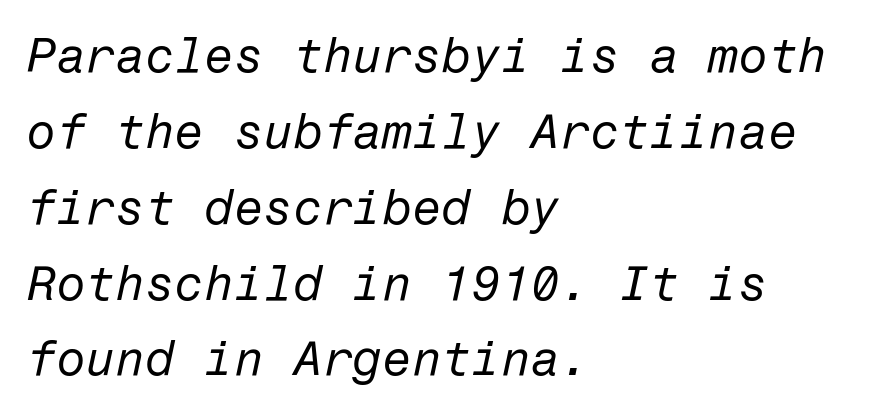
{"italic": "yes", "lean": "right", "slant_degrees": 12, "bold": "no", "weight": "regular", "width": "normal", "stroke_contrast": "low", "x_height": "medium", "underline": "no", "align": "left", "line_spacing": "normal", "line_spacing_ratio": 1.58, "letter_spacing": "normal", "letter_spacing_em": 0.0, "glyph_px": 48}
